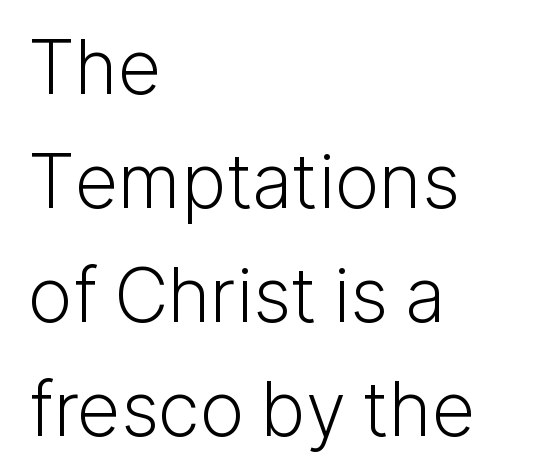
{"serif": "no", "italic": "no", "bold": "no", "weight": "light", "width": "normal", "stroke_contrast": "low", "x_height": "medium", "monospaced": "no", "underline": "no", "align": "left", "line_spacing": "normal", "line_spacing_ratio": 1.52, "letter_spacing": "normal", "letter_spacing_em": 0.0, "glyph_px": 75}
